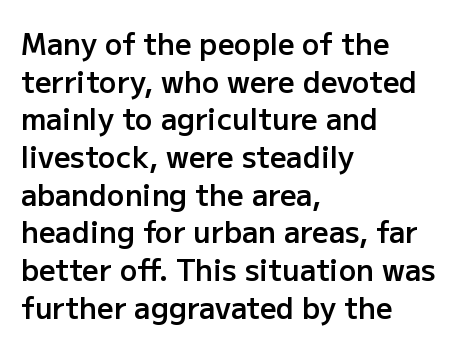
{"serif": "no", "italic": "no", "bold": "semi", "weight": "semibold", "width": "normal", "stroke_contrast": "low", "x_height": "medium", "monospaced": "no", "underline": "no", "align": "left", "line_spacing": "normal", "line_spacing_ratio": 1.3, "letter_spacing": "normal", "letter_spacing_em": 0.0, "glyph_px": 29}
